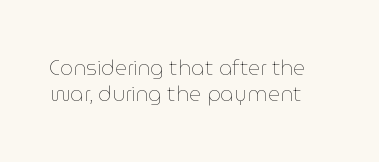
{"italic": "no", "bold": "no", "underline": "no", "align": "left", "line_spacing_ratio": 1.24, "letter_spacing": "normal", "letter_spacing_em": 0.0, "glyph_px": 21}
